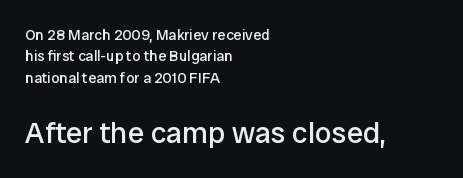
The face used here is a sans, in the tradition of grotesques and geometrics. Size contrast runs from small at the top to large at the bottom. Decoration check: the copy has no underline. Is this a fixed-width face? No — the glyphs have proportional, varying widths.
